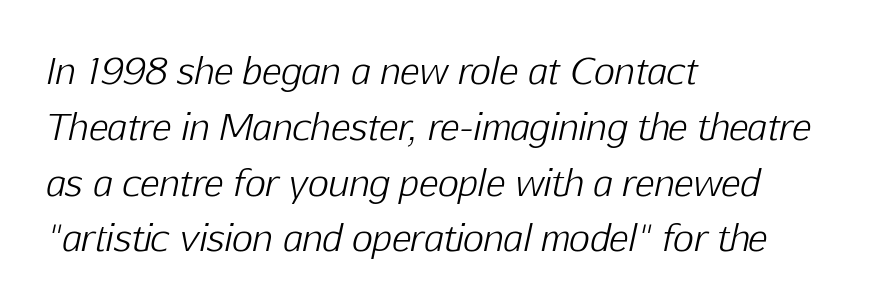
Q: Is the text bold? A: No.
Q: Is the text italic (slanted)? A: Yes, it leans right by about 12 degrees.
Q: Is the text underlined? A: No.
Q: How is the paragraph aligned? A: Left-aligned.
Q: Is the spacing between letters normal or unusually wide? A: Normal.
Q: Is the spacing between lines tight, normal or loose? A: Normal.
Q: Width (condensed, normal, or wide)? A: Normal.
Q: Stroke contrast? A: Low.
Q: x-height? A: Medium.
Q: Monospaced? A: No.
